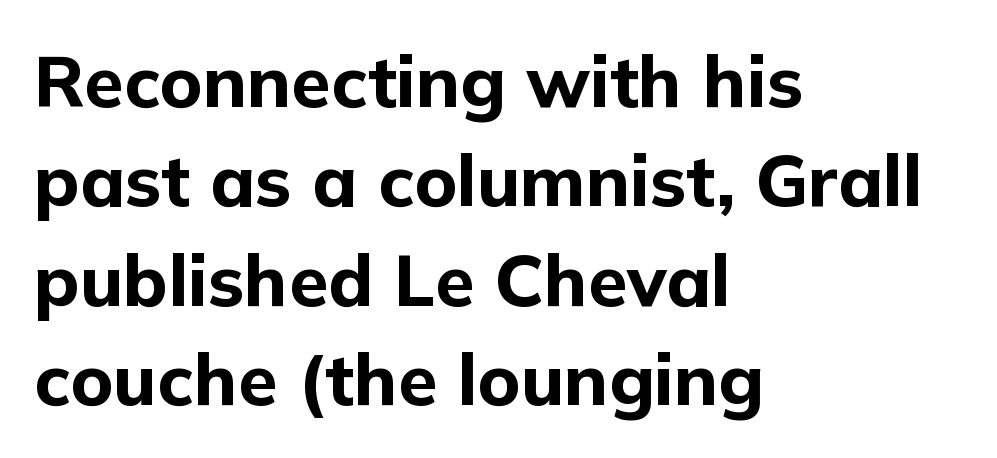
The image shows 72 px bold sans-serif type, upright; set left-aligned, normal line spacing (1.38x), normal letter spacing, not underlined; low stroke contrast and a medium x-height.
